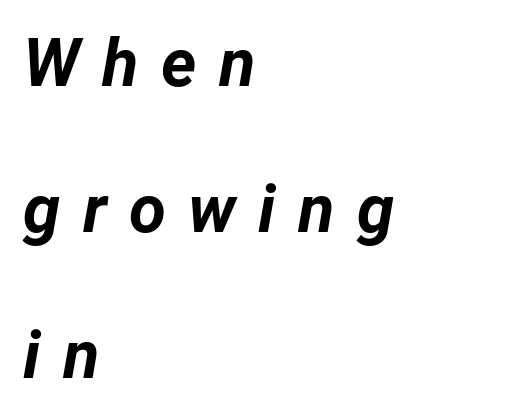
Q: Is the text bold? A: Yes.
Q: Is the text italic (slanted)? A: Yes, it leans right by about 12 degrees.
Q: Is the text underlined? A: No.
Q: How is the paragraph aligned? A: Left-aligned.
Q: Is the spacing between letters normal or unusually wide? A: Unusually wide.
Q: Is the spacing between lines tight, normal or loose? A: Loose.
Q: Width (condensed, normal, or wide)? A: Normal.
Q: Stroke contrast? A: Low.
Q: x-height? A: Medium.
Q: Monospaced? A: No.
